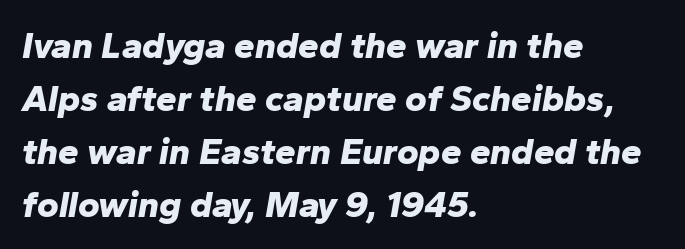
Q: Is the text bold? A: Yes.
Q: Is the text italic (slanted)? A: Yes, it leans right by about 10 degrees.
Q: Is the text underlined? A: No.
Q: How is the paragraph aligned? A: Left-aligned.
Q: Is the spacing between letters normal or unusually wide? A: Normal.
Q: Is the spacing between lines tight, normal or loose? A: Normal.
Q: Width (condensed, normal, or wide)? A: Normal.
Q: Stroke contrast? A: Low.
Q: x-height? A: Medium.
Q: Monospaced? A: No.
